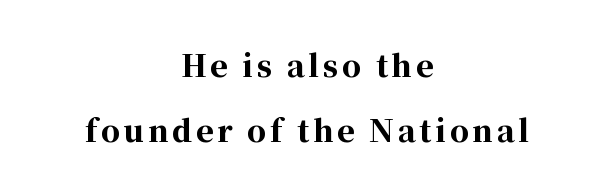
The image shows 30 px bold serif type, upright; set centered, loose line spacing (2.16x), not underlined; high stroke contrast and a medium x-height.
